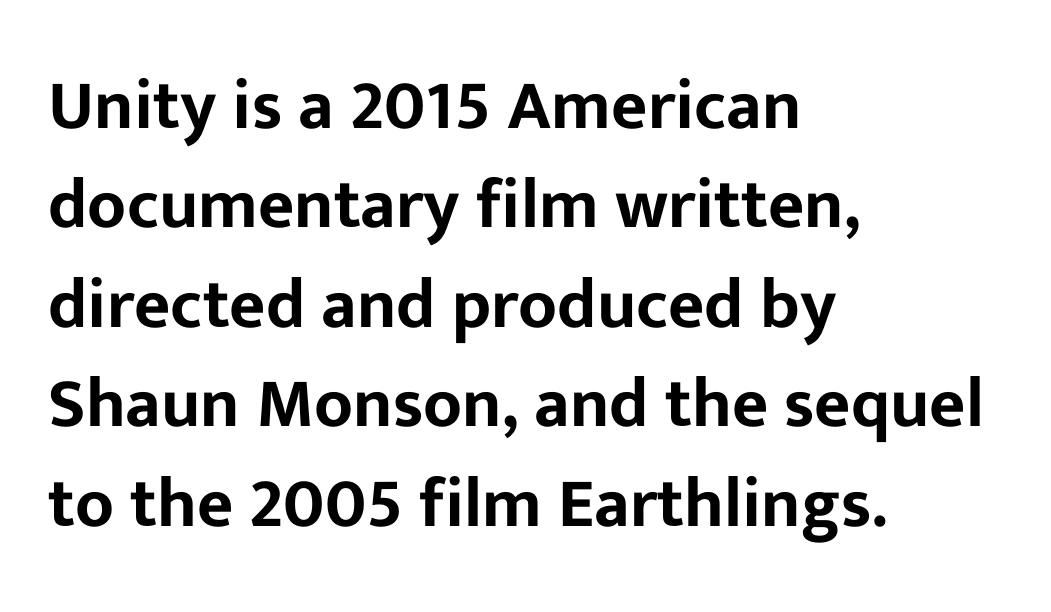
Q: Is the text italic (slanted)? A: No, it is upright.
Q: Is the typeface a serif or a sans-serif typeface? A: Sans-serif.
Q: Is the text underlined? A: No.
Q: How is the paragraph aligned? A: Left-aligned.
Q: Is the spacing between letters normal or unusually wide? A: Normal.
Q: Is the spacing between lines tight, normal or loose? A: Normal.
Q: Width (condensed, normal, or wide)? A: Normal.
Q: Stroke contrast? A: Low.
Q: x-height? A: Medium.
Q: Monospaced? A: No.
